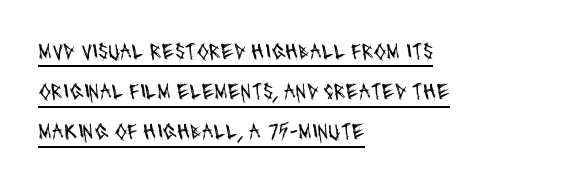
The image shows 23 px text type; set left-aligned, line spacing 1.75x, normal letter spacing, underlined.
